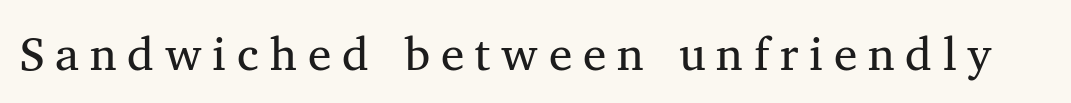
The image shows 47 px regular-weight serif type; set unusually wide letter spacing (+0.23 em), not underlined; medium stroke contrast and a medium x-height.
